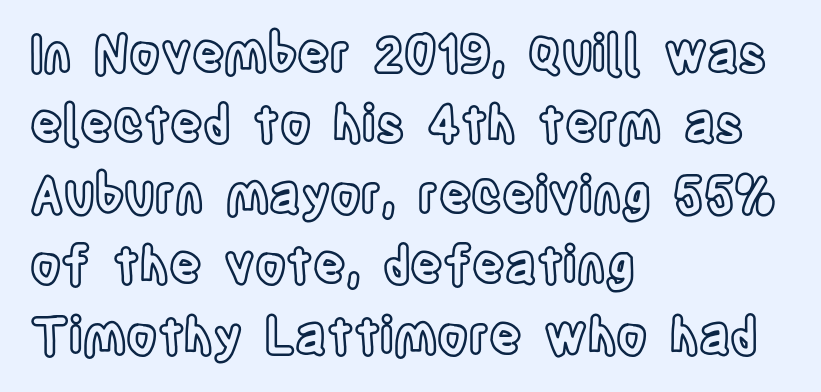
The image shows 50 px condensed type, upright; set left-aligned, normal line spacing (1.41x), normal letter spacing, not underlined; a large x-height.
